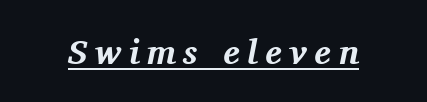
{"serif": "yes", "italic": "yes", "lean": "right", "slant_degrees": 11, "bold": "yes", "weight": "bold", "width": "normal", "stroke_contrast": "medium", "x_height": "medium", "monospaced": "no", "underline": "yes", "letter_spacing": "wide", "letter_spacing_em": 0.21, "glyph_px": 35}
